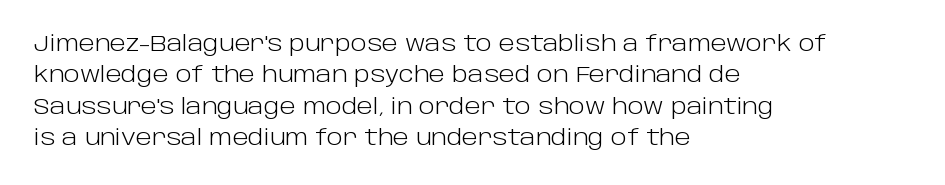
The image shows 21 px text type, upright; set left-aligned, normal line spacing (1.49x), normal letter spacing, not underlined.
